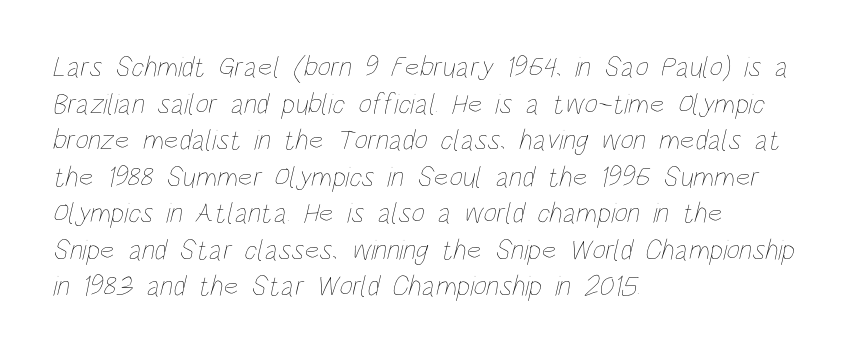
{"bold": "no", "weight": "thin", "width": "condensed", "stroke_contrast": "low", "x_height": "large", "monospaced": "no", "underline": "no", "align": "left", "line_spacing": "normal", "line_spacing_ratio": 1.26, "letter_spacing": "normal", "letter_spacing_em": 0.0, "glyph_px": 29}
